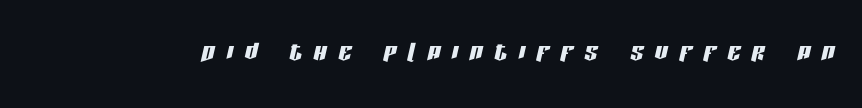
The image shows 32 px condensed type, italic (leaning right); set unusually wide letter spacing (+0.36 em), not underlined; low stroke contrast and a large x-height.
